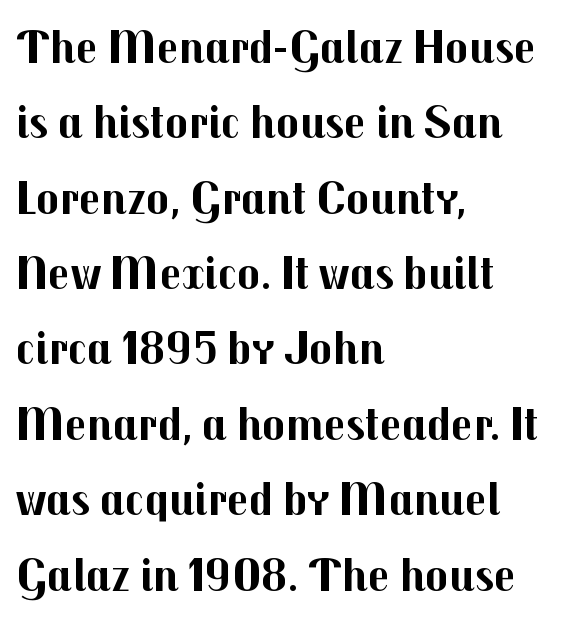
Caption: bold face, heavy strokes. How are the letters spaced? Ordinarily, with no added tracking. A classic flush-left, rag-right setting is used for this passage. The line-height multiplier appears to be the usual default. You can tell it's not italic because the verticals are truly vertical.
